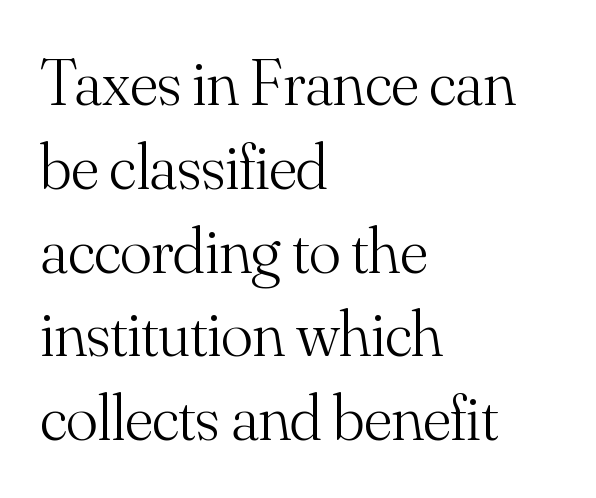
Where is the straight margin? On the left. The specimen reads as upright at a glance. The glyphs in this specimen are seriffed. On a weight scale, this lands at 450 or below. A typesetter would call this proportional, since set widths differ per character.
